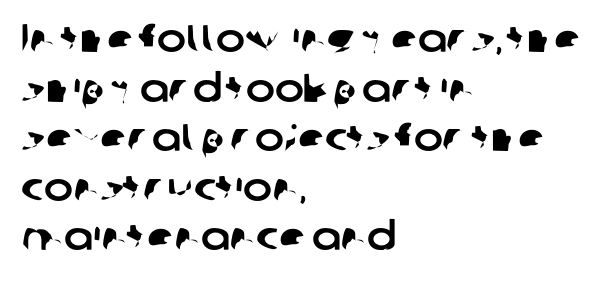
The image shows 39 px sans-serif type; set left-aligned, normal line spacing (1.27x), normal letter spacing, not underlined; low stroke contrast and a medium x-height.
